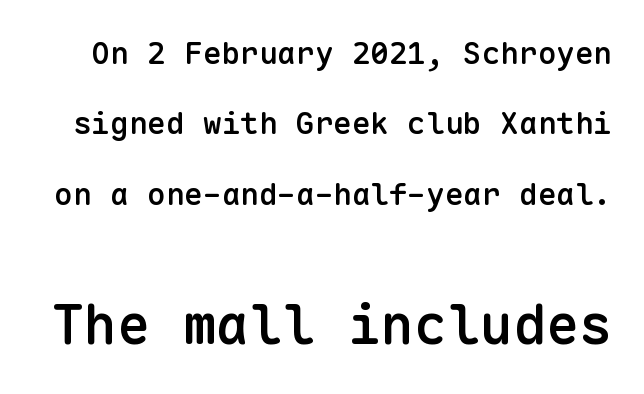
{"serif": "no", "italic": "no", "bold": "semi", "weight": "semibold", "width": "normal", "stroke_contrast": "low", "x_height": "medium", "monospaced": "yes", "underline": "no", "line_spacing": "loose", "line_spacing_ratio": 2.27, "letter_spacing": "normal", "letter_spacing_em": 0.0, "larger_block": "second", "size_ratio": 1.77, "glyph_px": 55}
